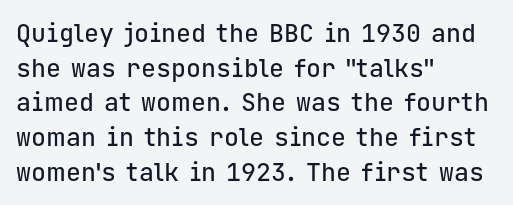
The image shows 25 px text type, upright; set left-aligned, normal line spacing (1.39x), normal letter spacing, not underlined.
